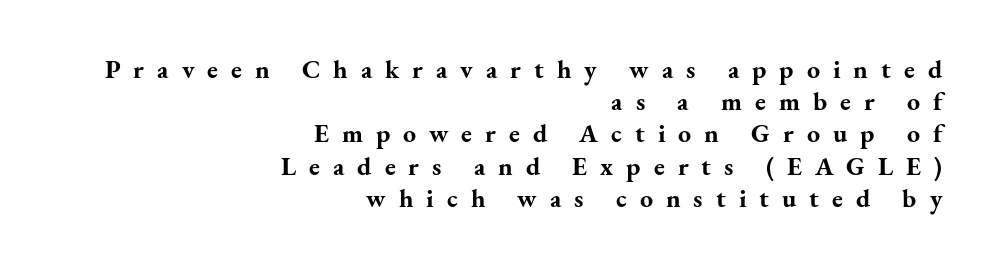
The image shows 26 px bold type, upright; set right-aligned, line spacing 1.24x, unusually wide letter spacing (+0.5 em), not underlined.
